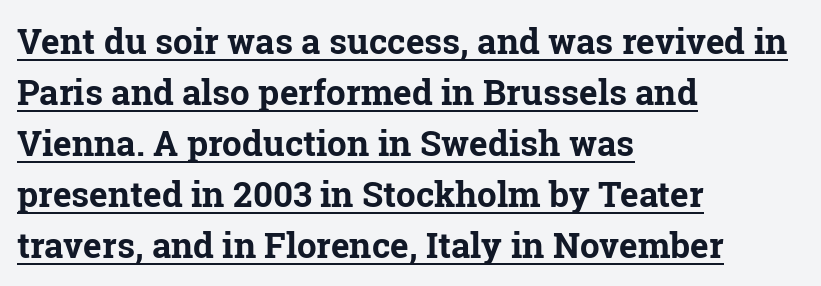
The image shows 35 px bold serif type, upright; set left-aligned, normal line spacing (1.46x), normal letter spacing, underlined; low stroke contrast and a medium x-height.
